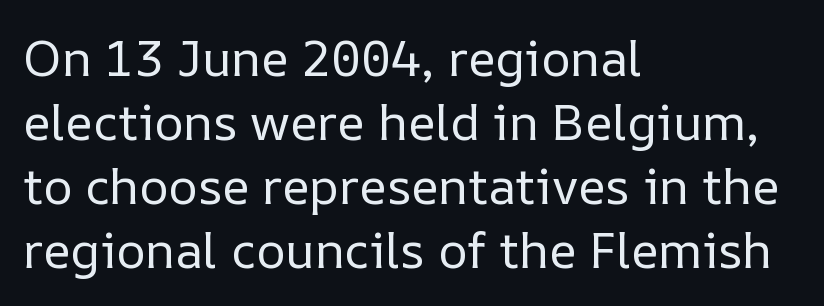
This is not heavy type; no bold has been used. The baseline area is clear. You could not count columns in this text — the font is proportionally spaced. Horizontal alignment here is leftward, the default for most running prose. The passage shown has conventional tracking throughout.
